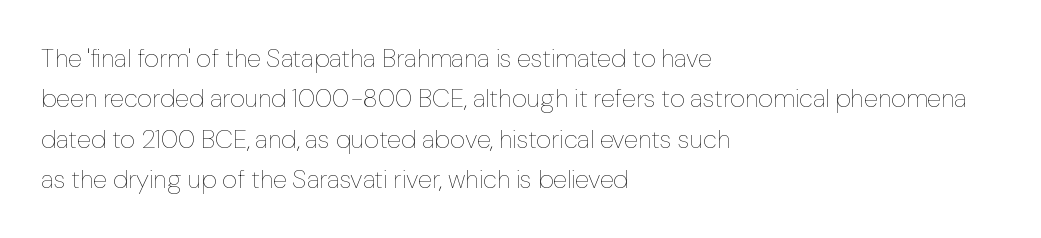
Check the space under the baseline: it is left empty. The type sits square on the baseline with zero lean. Line spacing here is normal. Casual observation: everything's shoved over to the left. Honestly, the letter spacing is just normal — you wouldn't notice it.
